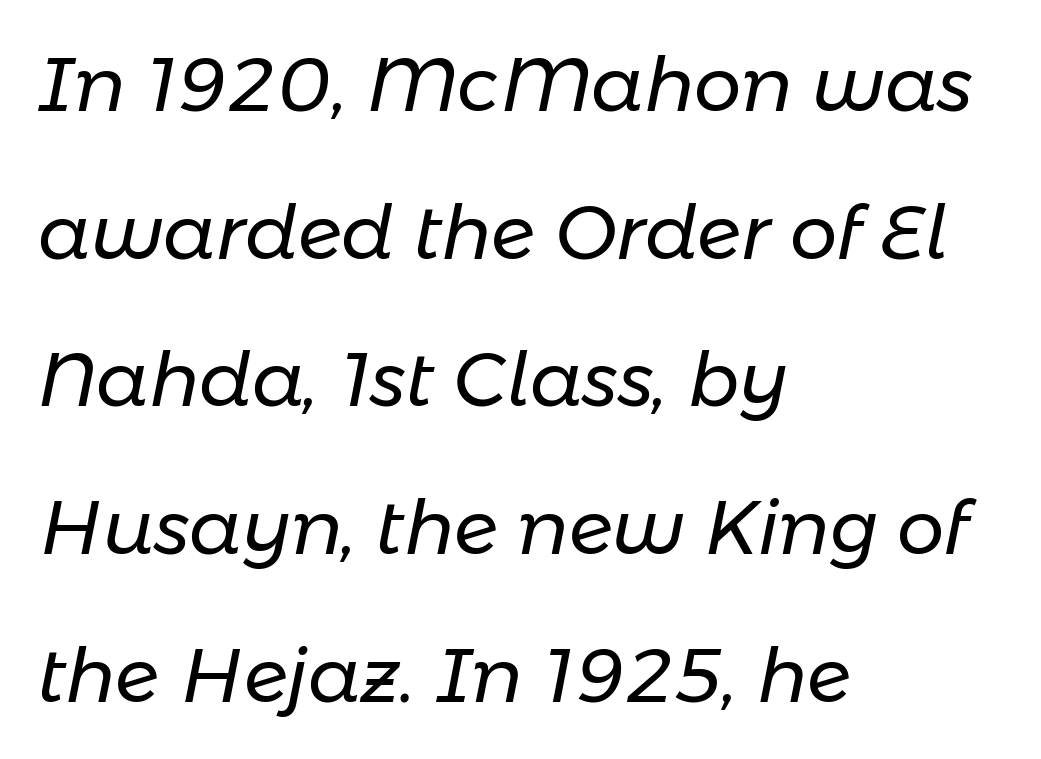
You can tell it's italic because the verticals aren't actually vertical. Proportional: the letters do not fall into vertical columns. Nothing heavy about these letters — not bold at all. Tracking here is standard; glyphs follow each other at the usual distance. The lines are spread far apart with generous leading. Letters rest on an invisible, unmarked baseline.
